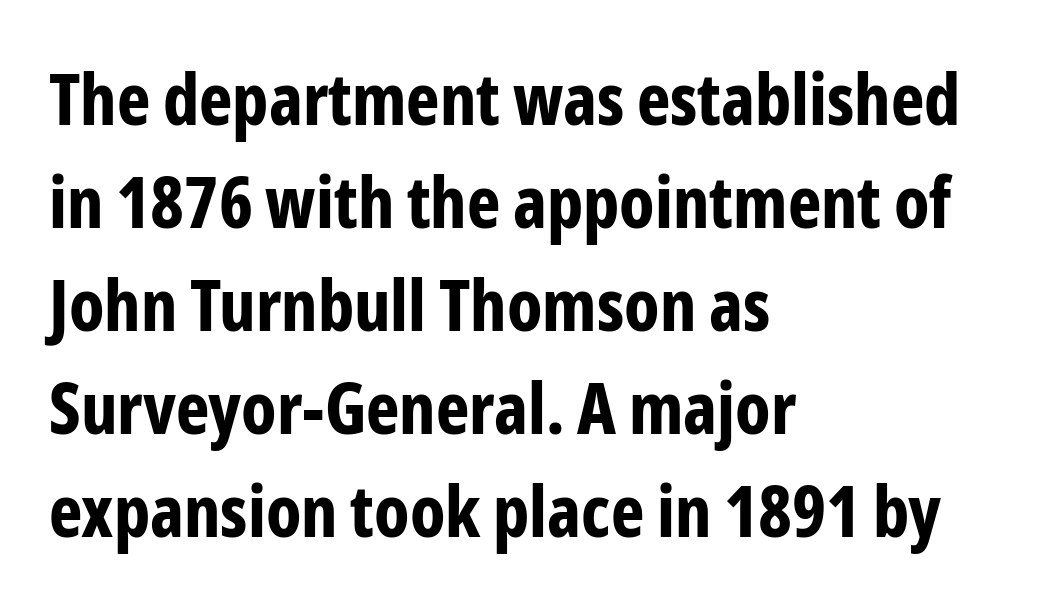
A classic flush-left, rag-right setting is used for this passage. There is no visible air inserted between adjacent glyphs. Thick stems and heavy bowls — unmistakably bold. Leading: standard. These lines are rendered in a variable-pitch font.
